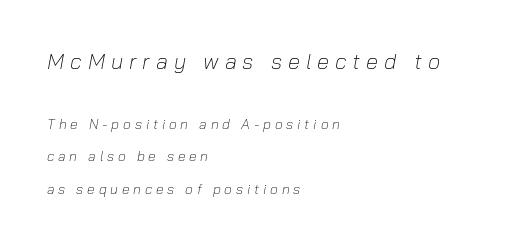
Caption: expanded tracking, letters set apart. The passage shown begins with its larger block and ends with its smaller one. The words here are not underlined. Short and long lines alike share a common starting point at left. This is not heavy type; no bold has been used.
